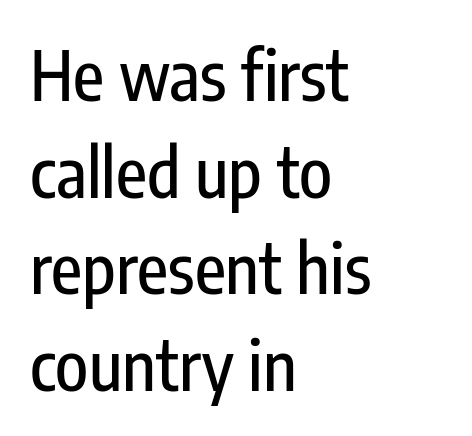
A typesetter would call this leading conventional body-copy spacing. Has an underline been added? It has not. You can tell it's not italic because the verticals are truly vertical. You could not count columns in this text — the font is proportionally spaced. Observe the ordinary spacing: letters are neighbours, not strangers. The passage is arranged the way most books set body copy — flush left.
